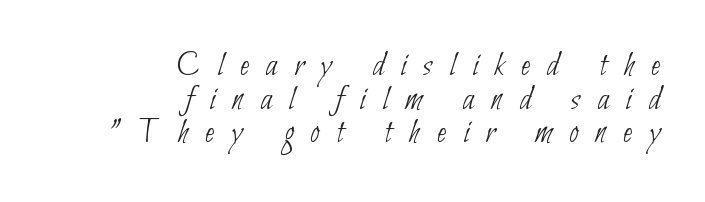
The image shows 35 px thin, condensed sans-serif type; set right-aligned, tight line spacing (0.96x), unusually wide letter spacing (+0.48 em), not underlined; low stroke contrast and a small x-height.
